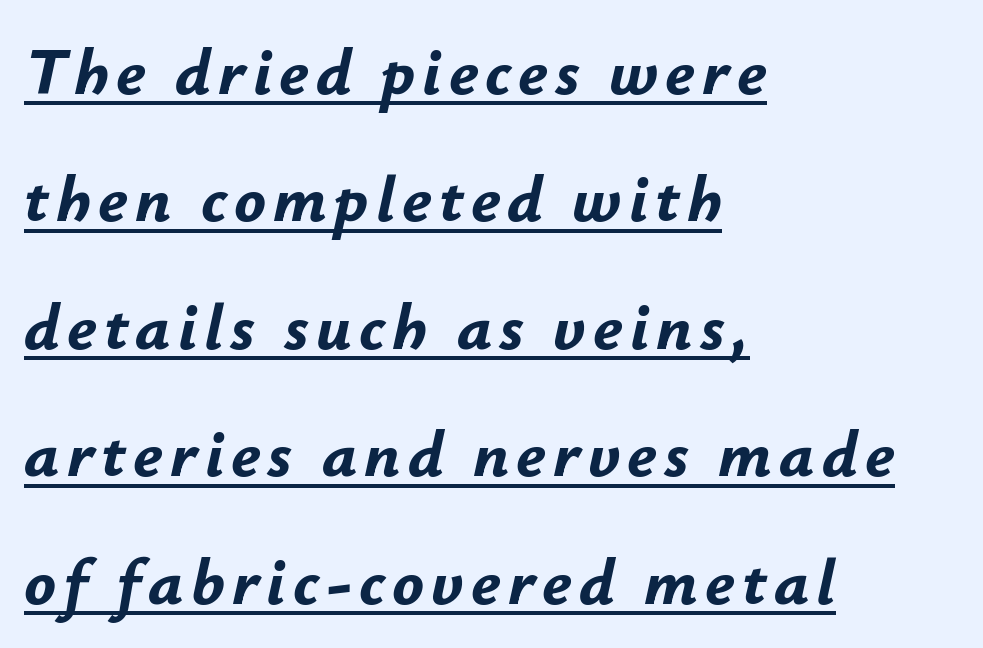
The image shows 66 px bold type, italic (leaning right); set left-aligned, loose line spacing (1.93x), underlined; low stroke contrast and a small x-height.
